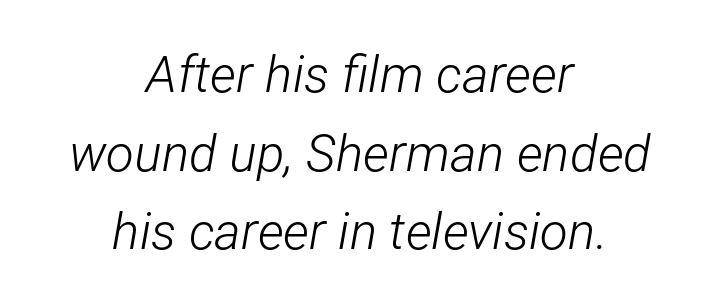
{"italic": "yes", "lean": "right", "slant_degrees": 12, "bold": "no", "weight": "light", "width": "condensed", "stroke_contrast": "low", "x_height": "medium", "monospaced": "no", "underline": "no", "align": "center", "line_spacing": "normal", "line_spacing_ratio": 1.54, "letter_spacing": "normal", "letter_spacing_em": 0.0, "glyph_px": 51}
